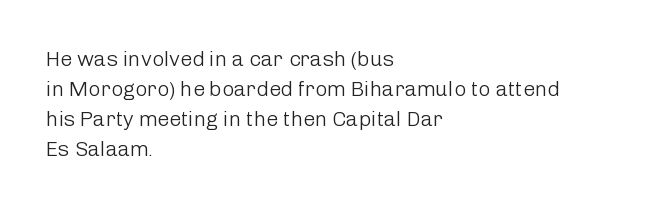
The image shows 21 px text type, upright; set left-aligned, normal line spacing (1.43x), normal letter spacing, not underlined.
